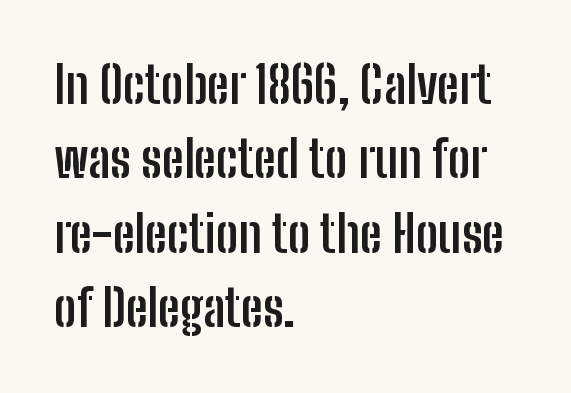
{"serif": "no", "italic": "no", "bold": "yes", "weight": "semibold", "width": "condensed", "stroke_contrast": "low", "x_height": "medium", "monospaced": "no", "underline": "no", "align": "left", "line_spacing": "normal", "line_spacing_ratio": 1.49, "letter_spacing": "normal", "letter_spacing_em": 0.0, "glyph_px": 50}
